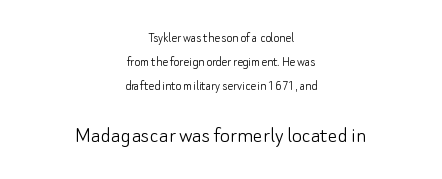
Layout note: lines centered. Quick note: not italic, upright. Does the bottom block carry the larger type? Yes, it does. Rule under the text: the space is simply empty.
